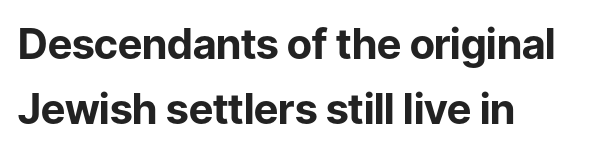
{"serif": "no", "italic": "no", "bold": "yes", "weight": "bold", "width": "normal", "stroke_contrast": "low", "x_height": "medium", "monospaced": "no", "underline": "no", "align": "left", "line_spacing": "normal", "line_spacing_ratio": 1.54, "letter_spacing": "normal", "letter_spacing_em": 0.0, "glyph_px": 42}
